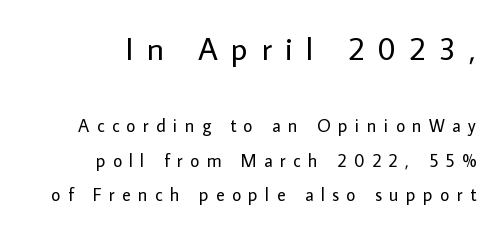
{"serif": "no", "italic": "no", "bold": "no", "weight": "regular", "width": "normal", "stroke_contrast": "low", "x_height": "medium", "monospaced": "no", "underline": "no", "align": "right", "line_spacing": "loose", "line_spacing_ratio": 1.9, "letter_spacing": "wide", "letter_spacing_em": 0.41, "larger_block": "first", "size_ratio": 1.78, "glyph_px": 32}
